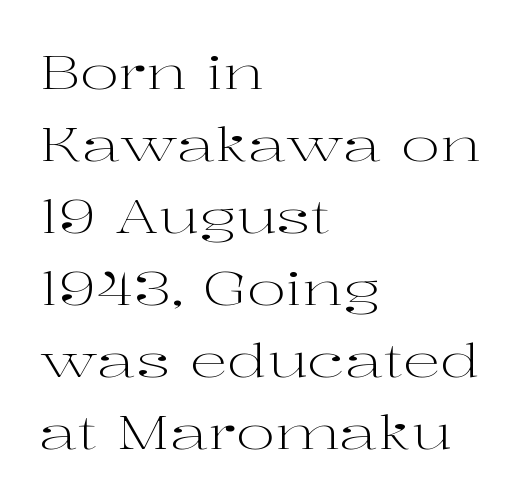
{"serif": "yes", "italic": "no", "bold": "no", "weight": "light", "width": "wide", "stroke_contrast": "high", "x_height": "medium", "monospaced": "no", "underline": "no", "align": "left", "line_spacing": "normal", "line_spacing_ratio": 1.53, "letter_spacing": "normal", "letter_spacing_em": 0.0, "glyph_px": 47}
